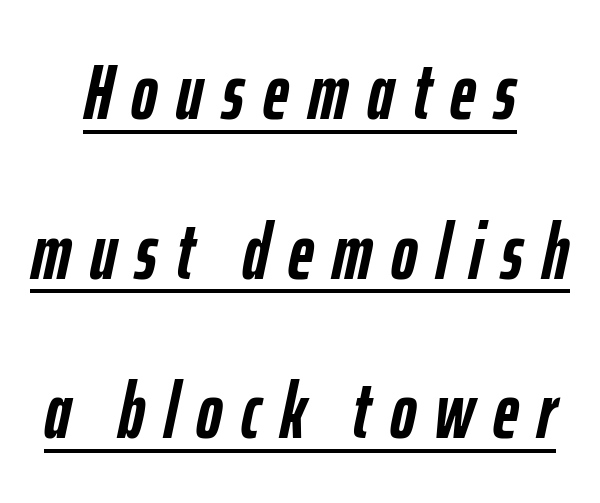
{"italic": "yes", "lean": "right", "slant_degrees": 12, "bold": "yes", "weight": "semibold", "width": "condensed", "stroke_contrast": "low", "x_height": "medium", "monospaced": "no", "underline": "yes", "align": "center", "line_spacing": "loose", "line_spacing_ratio": 2.02, "letter_spacing": "wide", "letter_spacing_em": 0.24, "glyph_px": 79}
